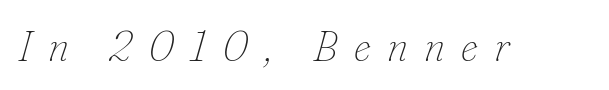
{"italic": "yes", "lean": "right", "slant_degrees": 16, "bold": "no", "weight": "thin", "width": "normal", "stroke_contrast": "low", "x_height": "small", "monospaced": "no", "underline": "no", "letter_spacing": "wide", "letter_spacing_em": 0.38, "glyph_px": 43}
